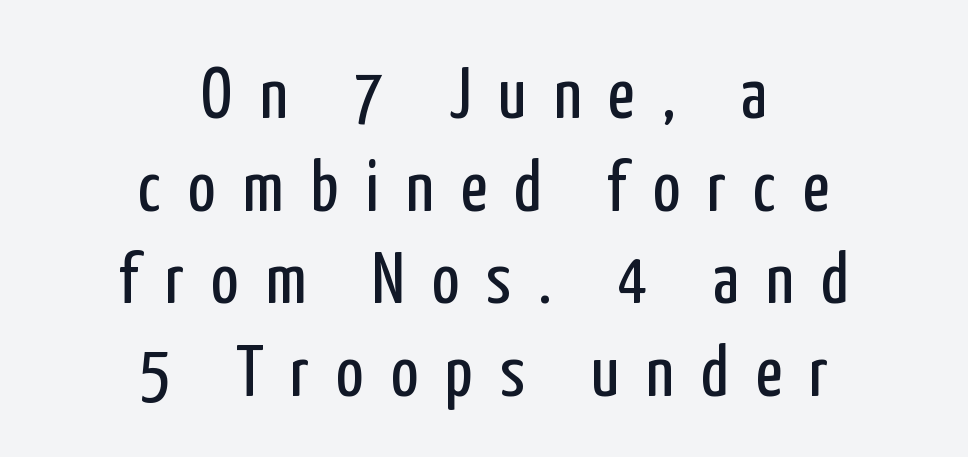
The passage shown has open, widely tracked lettering throughout. Descender tails drop into unmarked territory. Summary of vertical rhythm: regular, with standard interline spacing. Horizontally, the lines are justified to the midpoint only. These glyphs show unthickened strokes, regular width or finer. The passage shown is typeset with a sans-serif family.
